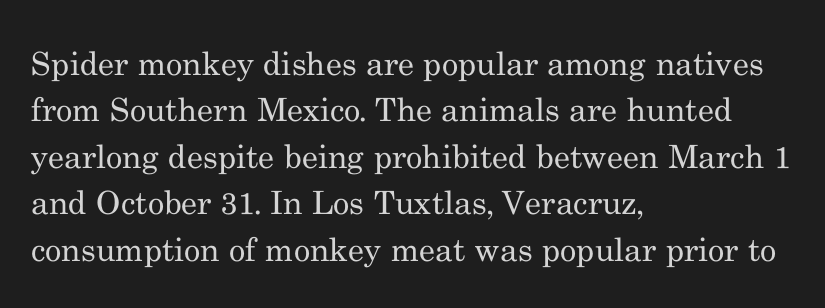
The image shows 32 px regular-weight serif type, upright; set left-aligned, normal line spacing (1.45x), normal letter spacing, not underlined; medium stroke contrast and a small x-height.
